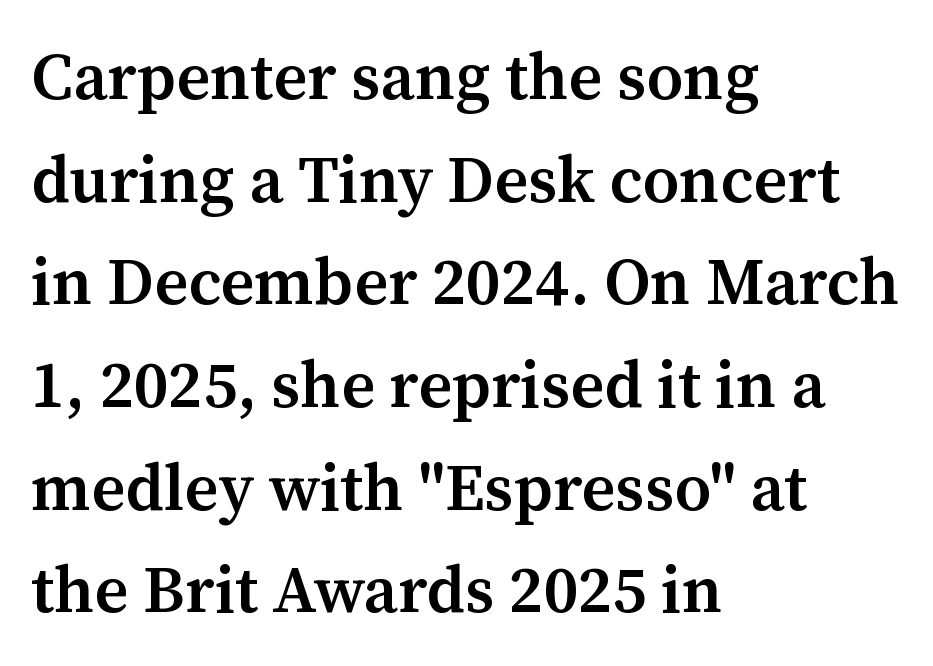
{"serif": "yes", "italic": "no", "bold": "semi", "weight": "semibold", "width": "normal", "stroke_contrast": "medium", "x_height": "medium", "monospaced": "no", "underline": "no", "align": "left", "line_spacing": "normal", "line_spacing_ratio": 1.58, "letter_spacing": "normal", "letter_spacing_em": 0.0, "glyph_px": 65}
